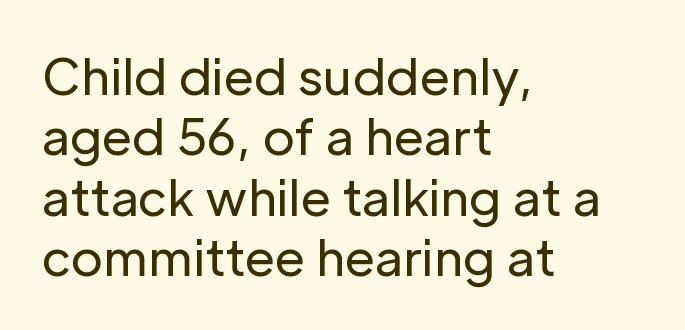
{"serif": "no", "italic": "no", "bold": "no", "weight": "regular", "width": "normal", "stroke_contrast": "low", "x_height": "medium", "monospaced": "no", "underline": "no", "align": "left", "line_spacing_ratio": 1.23, "letter_spacing": "normal", "letter_spacing_em": 0.0, "glyph_px": 49}
